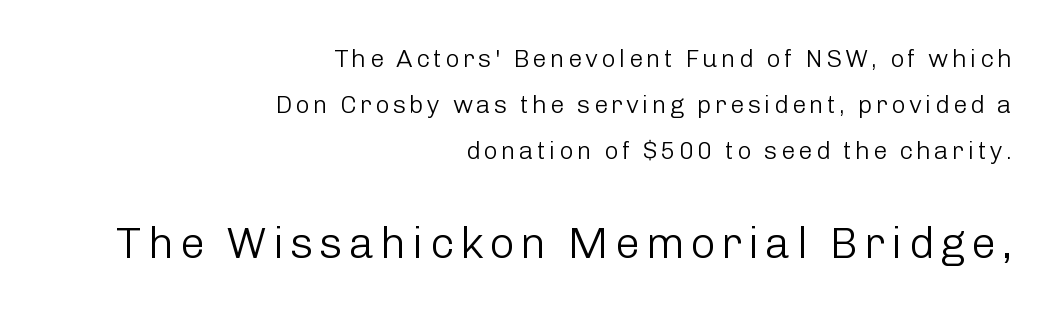
{"serif": "no", "italic": "no", "bold": "no", "weight": "light", "width": "normal", "stroke_contrast": "low", "x_height": "medium", "monospaced": "no", "underline": "no", "align": "right", "line_spacing_ratio": 1.84, "larger_block": "second", "size_ratio": 1.76, "glyph_px": 44}
